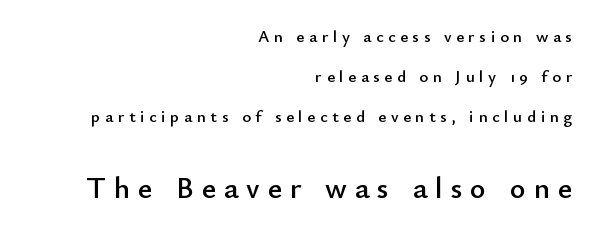
Q: Is the text italic (slanted)? A: No, it is upright.
Q: Is the typeface a serif or a sans-serif typeface? A: Sans-serif.
Q: Is the text underlined? A: No.
Q: How is the paragraph aligned? A: Right-aligned.
Q: Is the spacing between letters normal or unusually wide? A: Unusually wide.
Q: Is the spacing between lines tight, normal or loose? A: Loose.
Q: Which block of text is set in a larger size, the first (top) or the second (bottom)? A: The second (bottom) one.
Q: Width (condensed, normal, or wide)? A: Normal.
Q: Stroke contrast? A: Low.
Q: x-height? A: Small.
Q: Monospaced? A: No.
